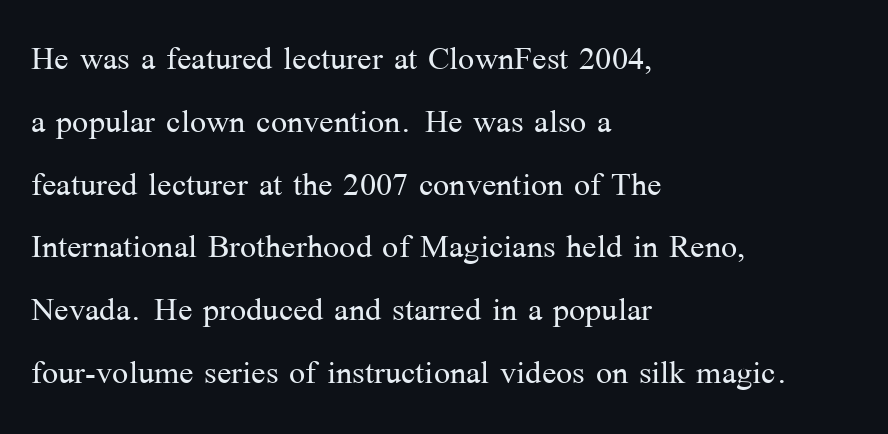
The image shows 43 px light serif type, upright; set left-aligned, normal line spacing (1.46x), normal letter spacing, not underlined; medium stroke contrast and a medium x-height.
